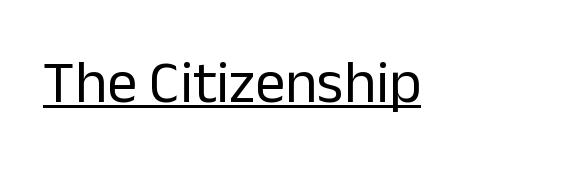
This sample has the flowing, uneven cadence of proportional lettering. Every word sits above its own underline. Note: no serifs on the glyphs. The letters stand upright; this is a roman face. Heaviness? Minimal to ordinary, like unemphasized prose. The face used here is rendered with its standard letterfit.
